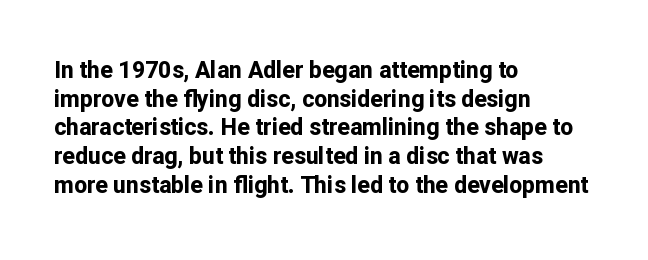
{"italic": "no", "bold": "yes", "underline": "no", "align": "left", "line_spacing": "normal", "line_spacing_ratio": 1.25, "letter_spacing": "normal", "letter_spacing_em": 0.0, "glyph_px": 23}
